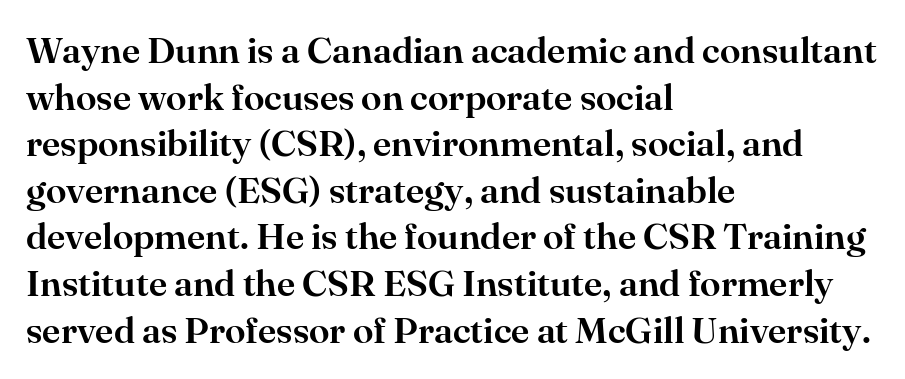
{"serif": "yes", "italic": "no", "width": "normal", "stroke_contrast": "high", "x_height": "small", "monospaced": "no", "underline": "no", "align": "left", "line_spacing": "normal", "line_spacing_ratio": 1.26, "letter_spacing": "normal", "letter_spacing_em": 0.0, "glyph_px": 37}
